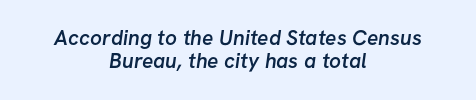
The image shows 21 px text type; set centered, tight line spacing (1.1x), normal letter spacing, not underlined.
